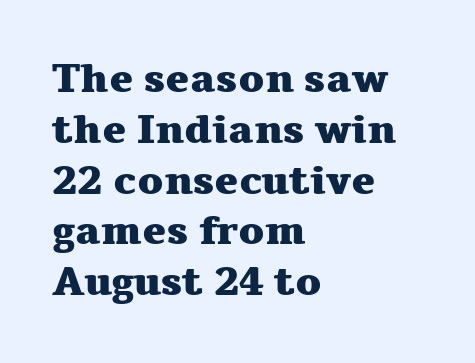
{"serif": "yes", "italic": "no", "bold": "yes", "weight": "heavy", "width": "wide", "stroke_contrast": "medium", "x_height": "medium", "monospaced": "no", "underline": "no", "align": "left", "line_spacing": "normal", "line_spacing_ratio": 1.27, "letter_spacing": "normal", "letter_spacing_em": 0.0, "glyph_px": 40}
